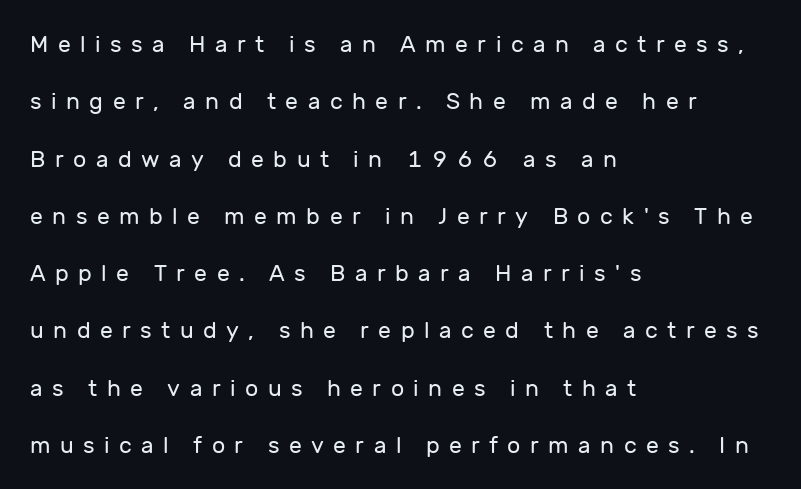
Q: Is the text bold? A: No.
Q: Is the text italic (slanted)? A: No, it is upright.
Q: Is the text underlined? A: No.
Q: How is the paragraph aligned? A: Left-aligned.
Q: Is the spacing between letters normal or unusually wide? A: Unusually wide.
Q: Is the spacing between lines tight, normal or loose? A: Loose.
